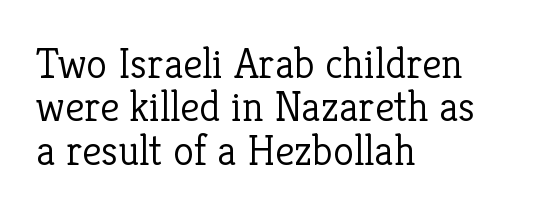
The rendering uses natural spacing where letterforms have individual widths. Tracking value appears to be zero — textbook default spacing. The glyphs are unaccompanied by any horizontal stroke below them. Unlike italic type, these characters show no tilt at all. The rag falls on the right side of this text block.
